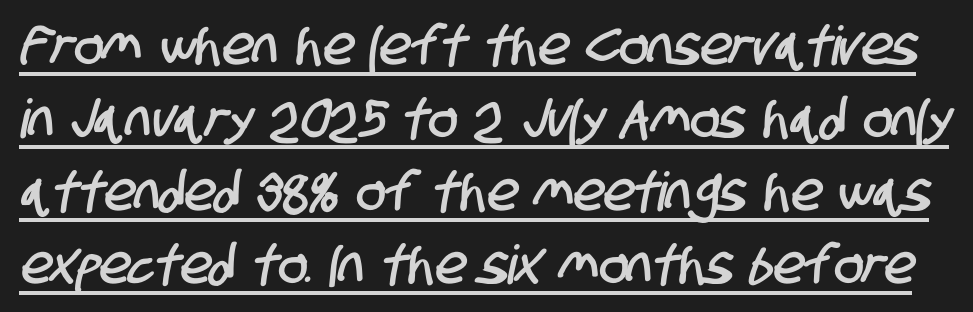
Vertically, the passage feels balanced, rows spaced as you'd expect. Do the characters align in a grid? No, the font is proportional. Every word sits above its own underline. Compared with typical body copy, the letter spacing here is the same.
